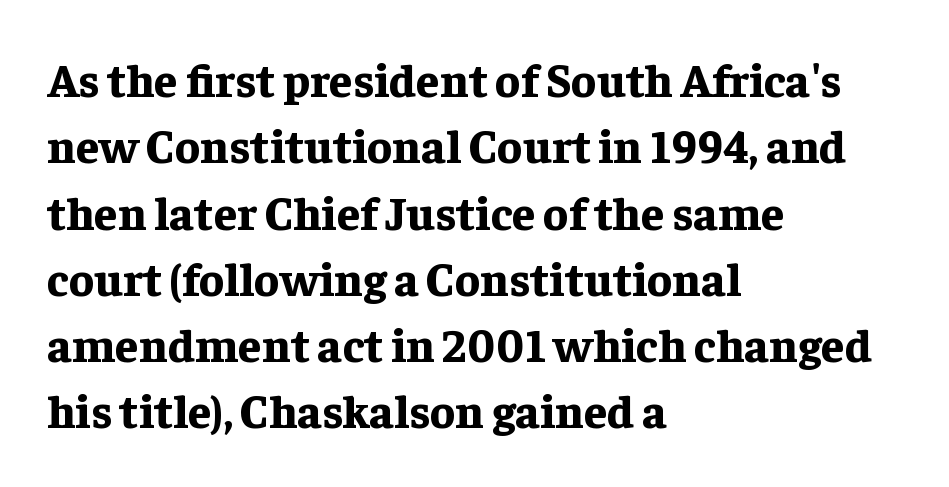
The image shows 47 px bold serif type, upright; set left-aligned, normal line spacing (1.41x), normal letter spacing, not underlined; low stroke contrast and a medium x-height.
